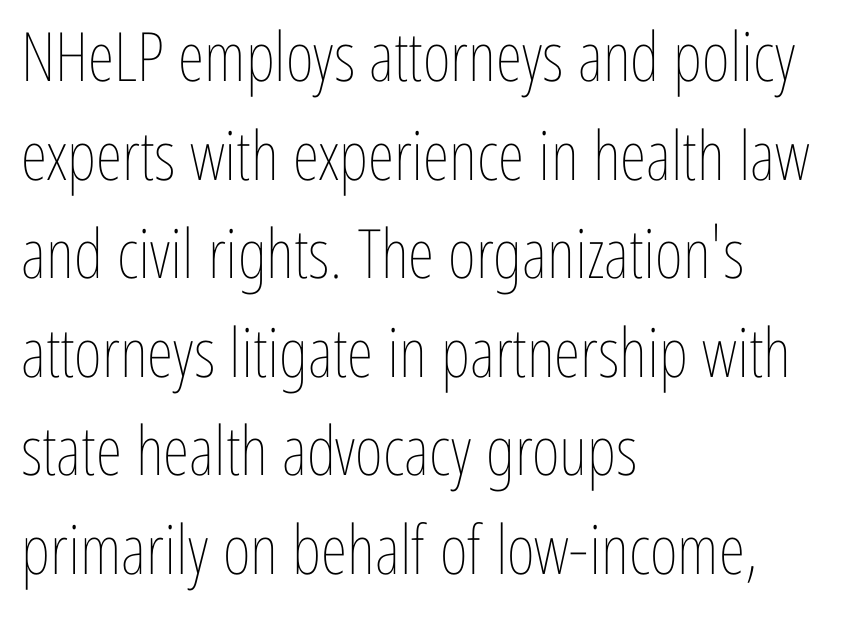
Q: Is the text bold? A: No.
Q: Is the text italic (slanted)? A: No, it is upright.
Q: Is the text underlined? A: No.
Q: How is the paragraph aligned? A: Left-aligned.
Q: Is the spacing between letters normal or unusually wide? A: Normal.
Q: Is the spacing between lines tight, normal or loose? A: Normal.
Q: Width (condensed, normal, or wide)? A: Condensed.
Q: Stroke contrast? A: Low.
Q: x-height? A: Medium.
Q: Monospaced? A: No.
